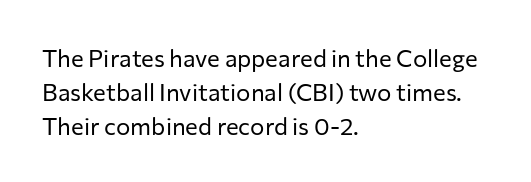
The image shows 24 px text type, upright; set left-aligned, normal line spacing (1.41x), normal letter spacing, not underlined.
